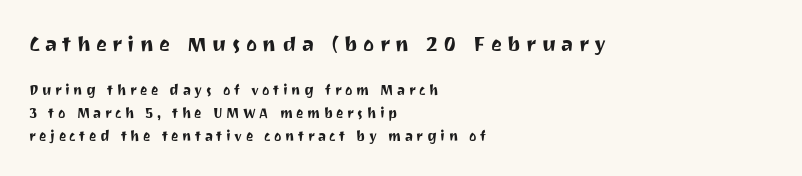
If you drew a ruler down the left edge, every line would touch it. The initial chunk of copy outweighs the following chunk in type size. Inter-character spacing is expanded well beyond the font's built-in metrics. Posture: vertical. Only glyphs here, with clear space below each row.
